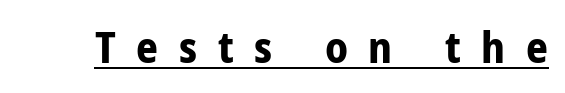
A baseline rule has been typeset under these characters. Quick note: not italic, upright. Note the varied advance widths — an 'i' is clearly narrower than an 'm'. Typographic density is high because the face is bold.
